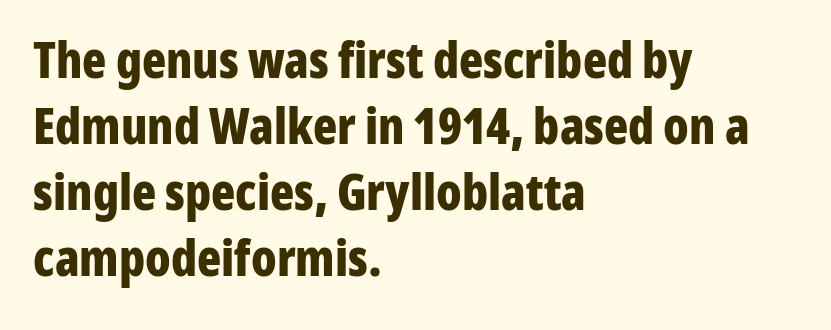
Q: Is the text bold? A: Yes.
Q: Is the text italic (slanted)? A: No, it is upright.
Q: Is the typeface a serif or a sans-serif typeface? A: Sans-serif.
Q: Is the text underlined? A: No.
Q: How is the paragraph aligned? A: Left-aligned.
Q: Is the spacing between letters normal or unusually wide? A: Normal.
Q: Is the spacing between lines tight, normal or loose? A: Normal.
Q: Width (condensed, normal, or wide)? A: Condensed.
Q: Stroke contrast? A: Low.
Q: x-height? A: Medium.
Q: Monospaced? A: No.
